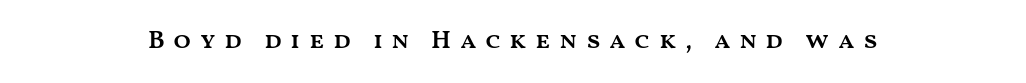
Q: Is the text bold? A: Semi-bold.
Q: Is the text italic (slanted)? A: No, it is upright.
Q: Is the text underlined? A: No.
Q: How is the paragraph aligned? A: Centered.
Q: Is the spacing between letters normal or unusually wide? A: Unusually wide.
